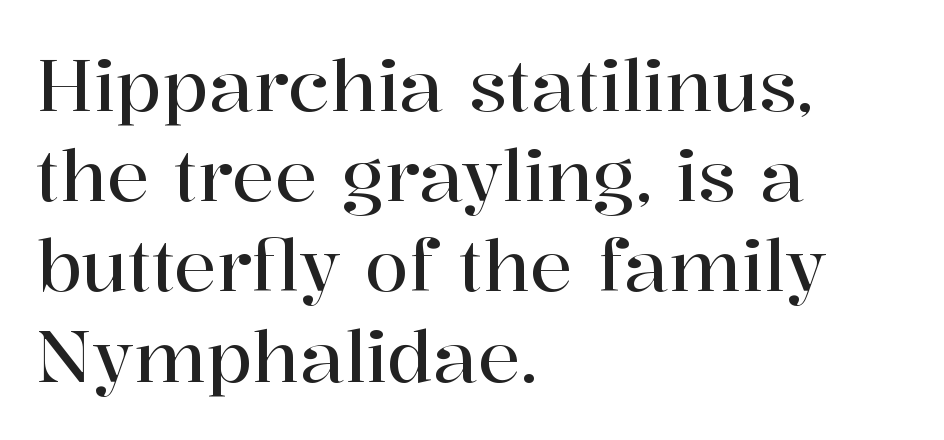
Do the characters align in a grid? No, the font is proportional. This is roman type, the default non-slanted kind. The face used here is seriffed, in the tradition of book romans. Any mark beneath the type? The region is blank.
